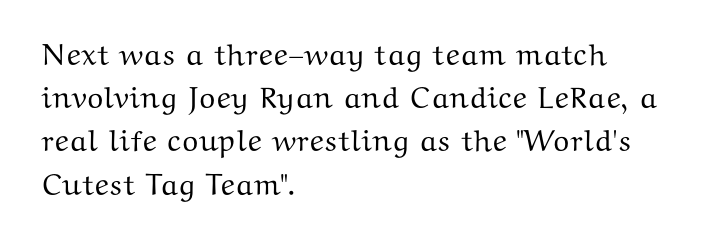
The image shows 30 px wide serif type, upright; set left-aligned, normal line spacing (1.44x), normal letter spacing, not underlined; medium stroke contrast and a medium x-height.
